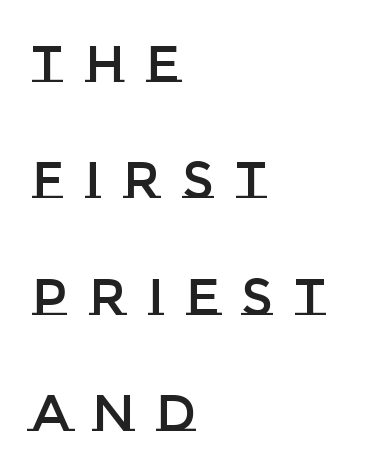
All the whitespace from short lines collects on the right. This rendering features lettering with no underline. Here the glyphs are tracked loosely, breaking word shapes into spaced letters. Note the varied advance widths — an 'i' is clearly narrower than an 'm'. This sample trades compactness for vertical openness between lines.
